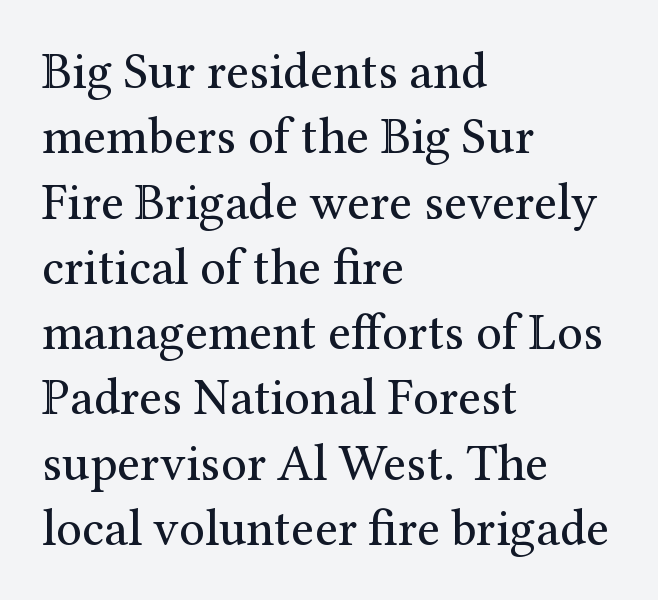
The passage shown is typed in a proportional face where columns would drift. The setting favours the left margin, as ordinary paragraphs usually do. The baseline area is clear. The vertical gap from one line to the next is medium. The face used here is rendered with its standard letterfit.
